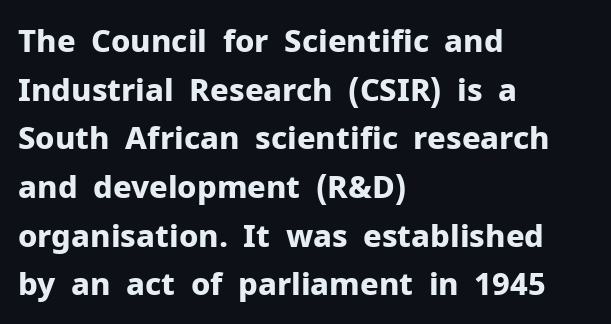
Q: Is the text bold? A: Yes.
Q: Is the text italic (slanted)? A: No, it is upright.
Q: Is the typeface a serif or a sans-serif typeface? A: Sans-serif.
Q: Is the text underlined? A: No.
Q: How is the paragraph aligned? A: Left-aligned.
Q: Is the spacing between letters normal or unusually wide? A: Normal.
Q: Is the spacing between lines tight, normal or loose? A: Normal.
Q: Width (condensed, normal, or wide)? A: Normal.
Q: Stroke contrast? A: Low.
Q: x-height? A: Medium.
Q: Monospaced? A: No.
